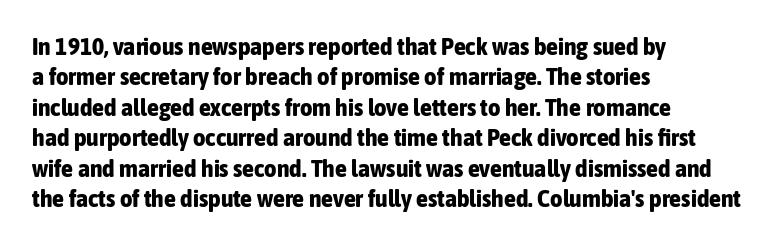
The glyphs are unaccompanied by any horizontal stroke below them. The leading is moderate, giving the passage an even texture. Left-aligned paragraph, ragged on the right. A full-strength bold gives these letters their thick strokes. This sample uses an upright cut, with every glyph sitting square on the baseline.
